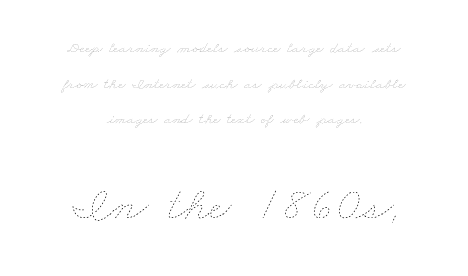
Inter-character spacing is left at the font's built-in metrics. Think of a printed novel: that variable character pitch is what you see here. The space between consecutive lines is lavish. Honestly, there is no underline to notice here at all.
